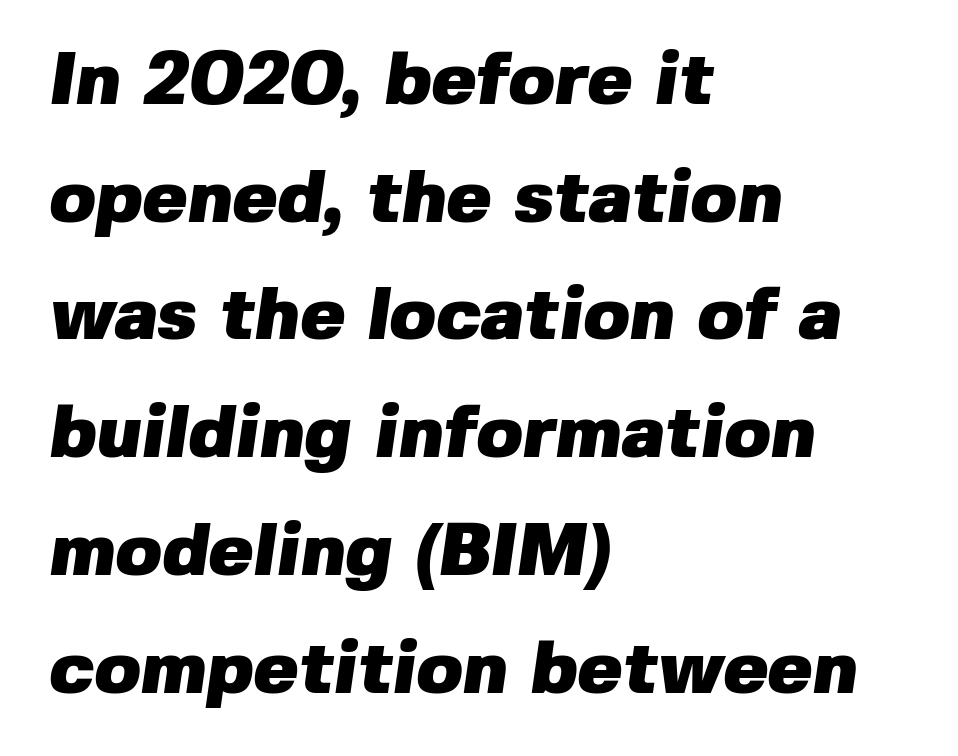
Typographic density is high because the face is bold. Has an underline been added? It has not. These lines sit exactly where default settings would place them. The rendering uses natural spacing where letterforms have individual widths. In CSS terms this would be text-align: left. Look at the tracking — it's just the regular setting, nothing added.
